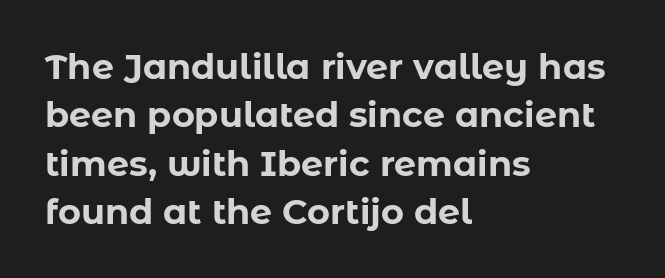
The image shows 35 px bold sans-serif type, upright; set left-aligned, normal line spacing (1.38x), normal letter spacing, not underlined; low stroke contrast and a medium x-height.
